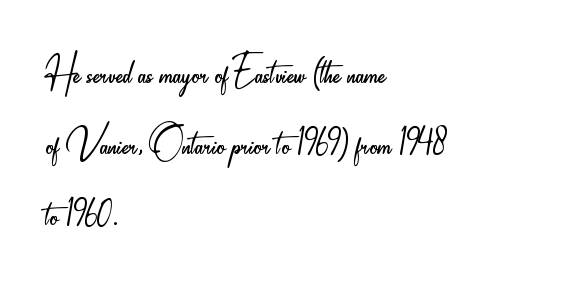
{"serif": "no", "bold": "no", "weight": "light", "width": "condensed", "stroke_contrast": "low", "x_height": "small", "monospaced": "no", "underline": "no", "align": "left", "line_spacing": "normal", "line_spacing_ratio": 1.37, "letter_spacing": "normal", "letter_spacing_em": 0.0, "glyph_px": 52}
